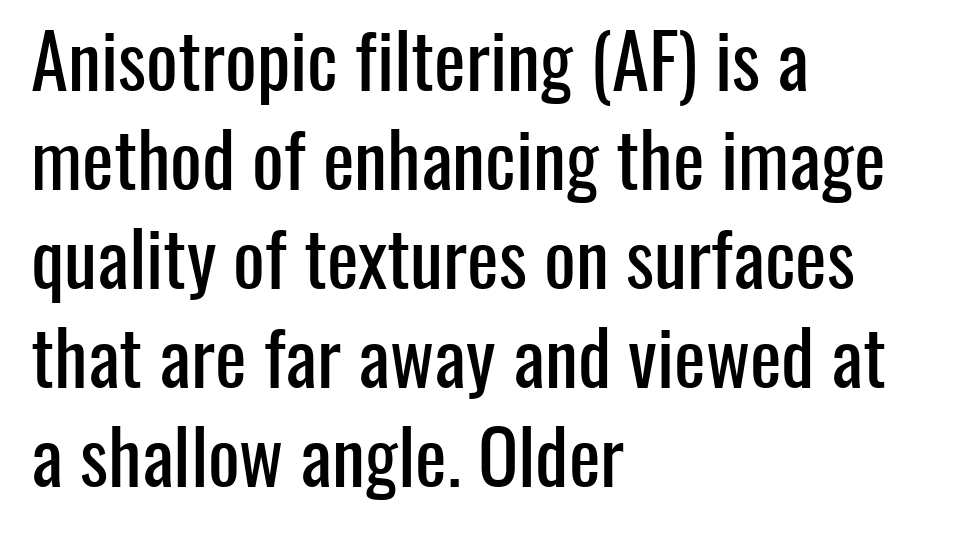
The image shows 75 px condensed sans-serif type, upright; set left-aligned, normal line spacing (1.32x), normal letter spacing, not underlined; low stroke contrast and a medium x-height.
